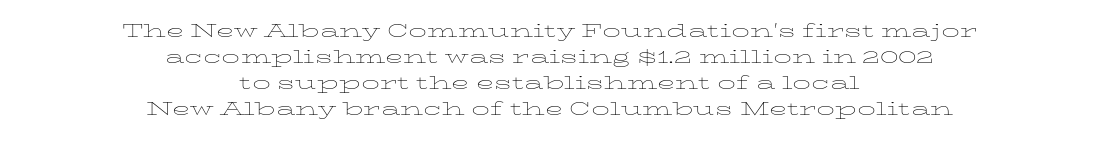
The image shows 24 px text type, upright; set centered, tight line spacing (1.08x), normal letter spacing, not underlined.
